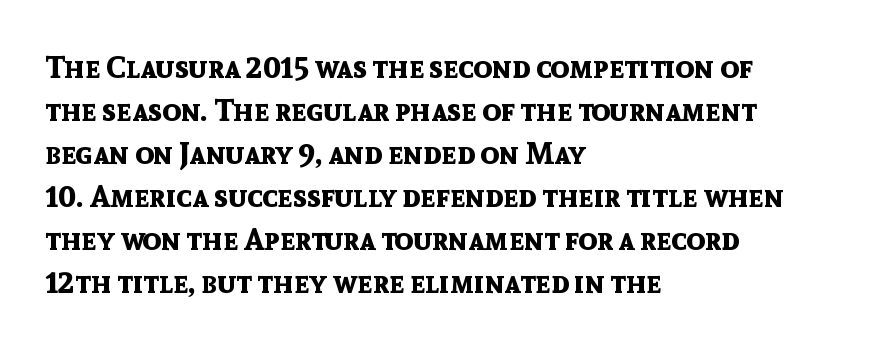
The image shows 31 px bold sans-serif type, upright; set left-aligned, normal line spacing (1.39x), normal letter spacing, not underlined; a medium x-height.
